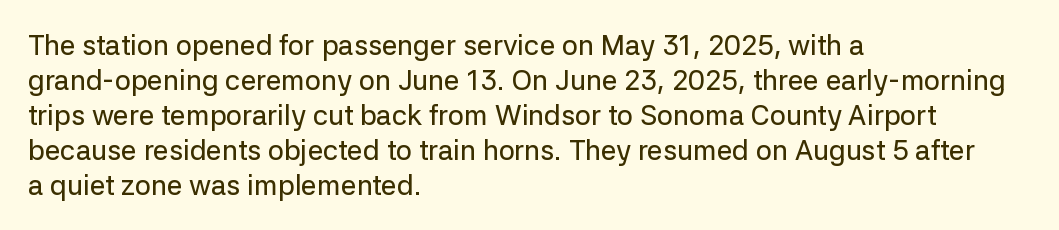
{"serif": "no", "italic": "no", "width": "normal", "stroke_contrast": "low", "x_height": "medium", "monospaced": "no", "underline": "no", "align": "left", "line_spacing": "normal", "line_spacing_ratio": 1.25, "letter_spacing": "normal", "letter_spacing_em": 0.0, "glyph_px": 28}
